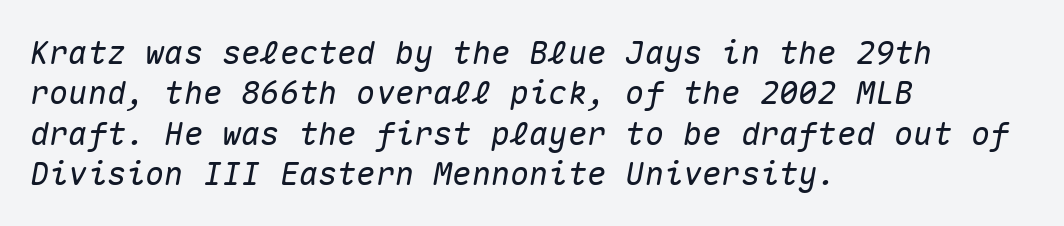
Evenly set lines give the paragraph a standard silhouette. No word sits above an underline. Think of a typewriter: that constant character pitch is what you see here. There is no visible air inserted between adjacent glyphs. The font's italic variant was chosen for this text. These lines stack with their left ends in a neat column.
